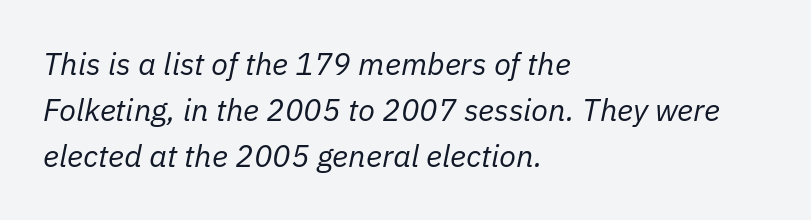
Q: Is the text bold? A: No.
Q: Is the text italic (slanted)? A: Yes, it leans right by about 11 degrees.
Q: Is the text underlined? A: No.
Q: How is the paragraph aligned? A: Left-aligned.
Q: Is the spacing between letters normal or unusually wide? A: Normal.
Q: Is the spacing between lines tight, normal or loose? A: Normal.
Q: Width (condensed, normal, or wide)? A: Normal.
Q: Stroke contrast? A: Low.
Q: x-height? A: Medium.
Q: Monospaced? A: No.
